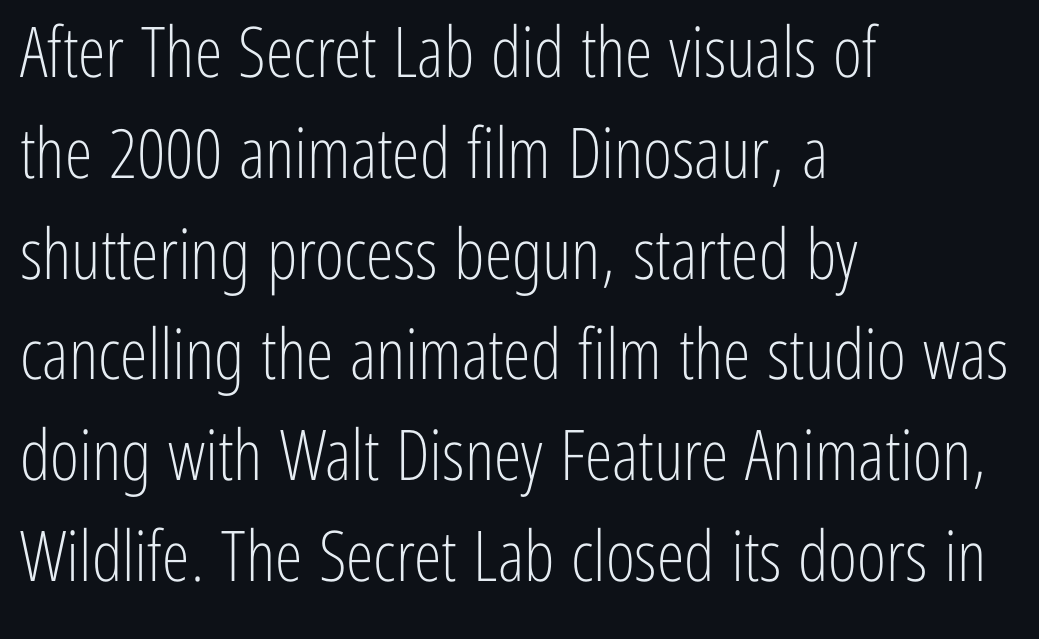
The image shows 70 px light, condensed sans-serif type, upright; set left-aligned, normal line spacing (1.44x), normal letter spacing, not underlined; low stroke contrast and a medium x-height.
